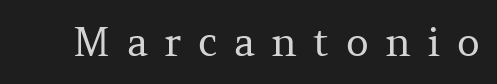
{"serif": "yes", "italic": "no", "bold": "no", "weight": "regular", "width": "normal", "stroke_contrast": "medium", "x_height": "medium", "monospaced": "no", "underline": "no", "letter_spacing": "wide", "letter_spacing_em": 0.41, "glyph_px": 40}
